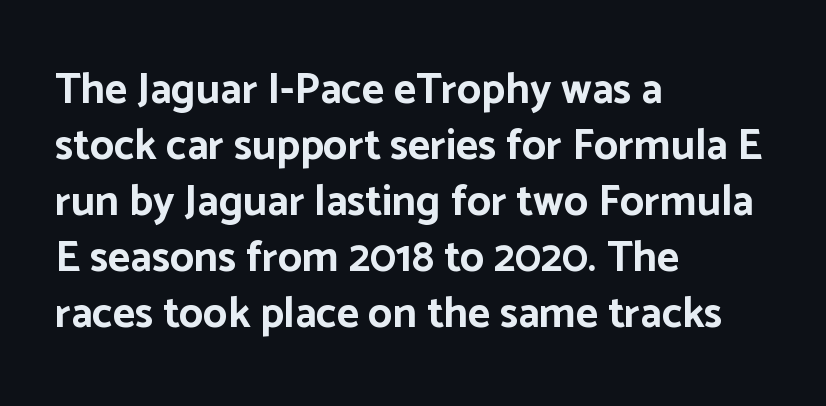
{"serif": "no", "italic": "no", "bold": "yes", "weight": "bold", "width": "normal", "stroke_contrast": "low", "x_height": "medium", "monospaced": "no", "underline": "no", "align": "left", "line_spacing": "normal", "line_spacing_ratio": 1.3, "letter_spacing": "normal", "letter_spacing_em": 0.0, "glyph_px": 43}
